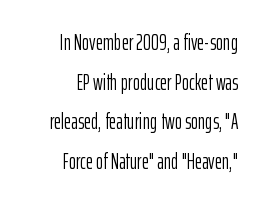
The rag falls on the left side of this text block. Is the type heavy? It reads as light-to-regular instead. Inter-character spacing is left at the font's built-in metrics. Italic: no, the glyphs are upright roman. The zone under the glyphs is completely vacant.
